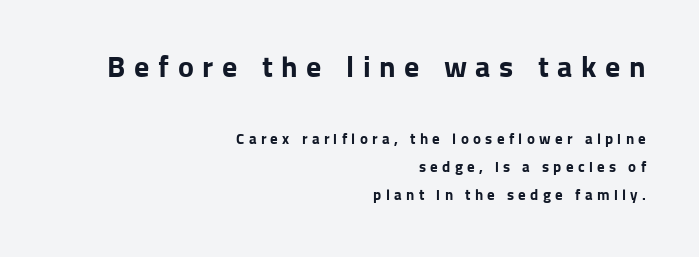
Q: Is the text bold? A: Yes.
Q: Is the text italic (slanted)? A: No, it is upright.
Q: Is the typeface a serif or a sans-serif typeface? A: Sans-serif.
Q: Is the text underlined? A: No.
Q: How is the paragraph aligned? A: Right-aligned.
Q: Is the spacing between letters normal or unusually wide? A: Unusually wide.
Q: Which block of text is set in a larger size, the first (top) or the second (bottom)? A: The first (top) one.
Q: Width (condensed, normal, or wide)? A: Normal.
Q: Stroke contrast? A: Low.
Q: x-height? A: Medium.
Q: Monospaced? A: No.
